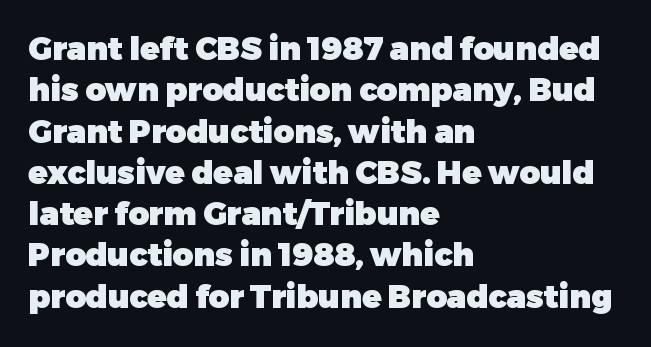
{"serif": "no", "italic": "no", "bold": "yes", "weight": "heavy", "width": "normal", "stroke_contrast": "low", "x_height": "medium", "monospaced": "no", "underline": "no", "align": "left", "line_spacing": "normal", "line_spacing_ratio": 1.29, "letter_spacing": "normal", "letter_spacing_em": 0.0, "glyph_px": 32}
